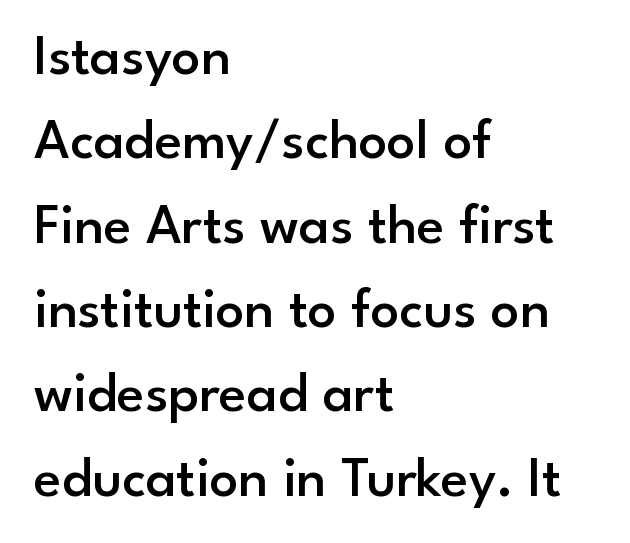
Successive baselines arrive at the customary interval. Glyph-to-glyph distance matches everyday printed text. A bare baseline throughout the passage. Regarding serifs, this sample does without them. Set as a demibold, roughly 600 on the weight scale. The compositor pushed each line to the left boundary.
